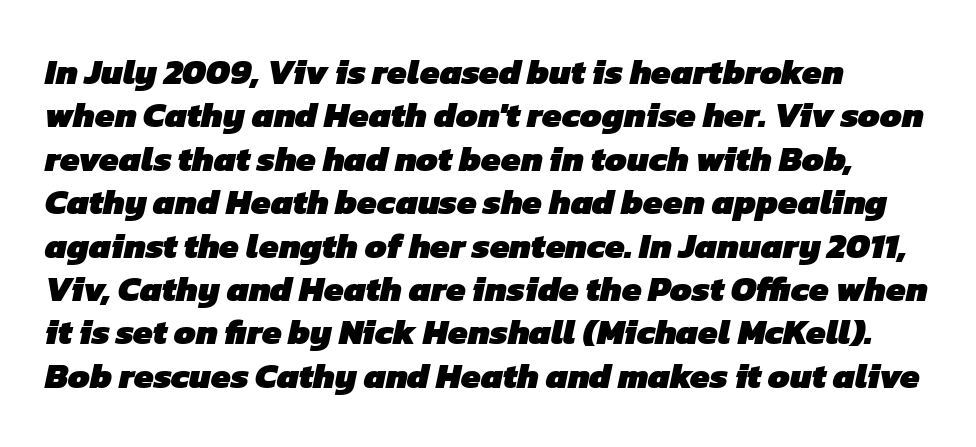
Glance below the letters and you will spot only blank space. The line texture is even and compact thanks to regular tracking. The passage shown is typed in a proportional face where columns would drift. Serif or sans? Sans — the stroke terminals are bare. Typographic density is high because the face is bold.
